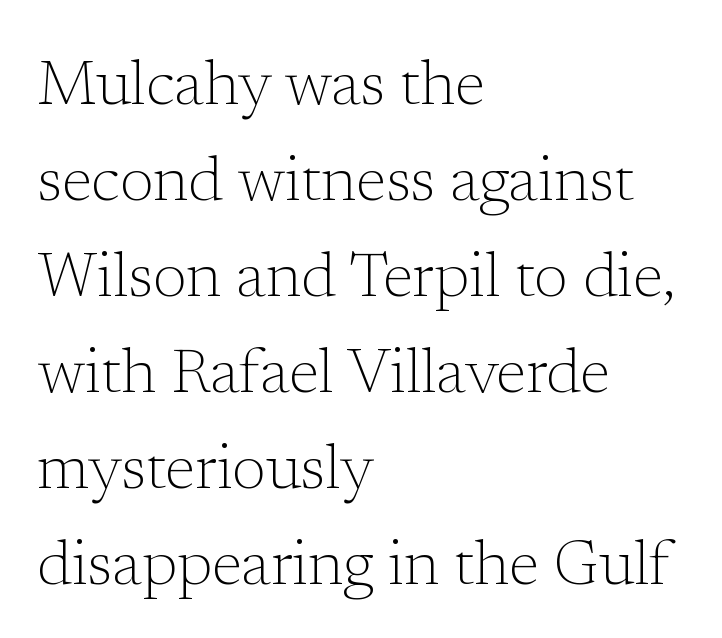
The image shows 62 px light serif type, upright; set left-aligned, normal line spacing (1.55x), normal letter spacing, not underlined; low stroke contrast and a medium x-height.
